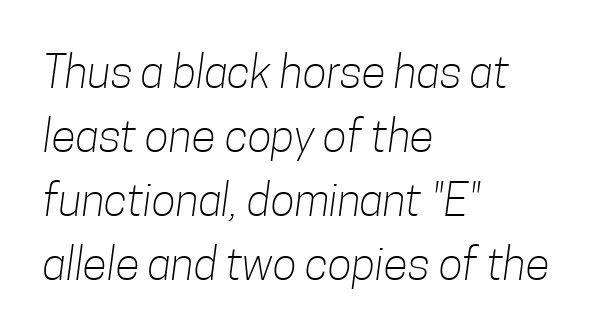
Q: Is the text bold? A: No.
Q: Is the typeface a serif or a sans-serif typeface? A: Sans-serif.
Q: Is the text underlined? A: No.
Q: How is the paragraph aligned? A: Left-aligned.
Q: Is the spacing between letters normal or unusually wide? A: Normal.
Q: Is the spacing between lines tight, normal or loose? A: Normal.
Q: Width (condensed, normal, or wide)? A: Condensed.
Q: Stroke contrast? A: Low.
Q: x-height? A: Medium.
Q: Monospaced? A: No.
